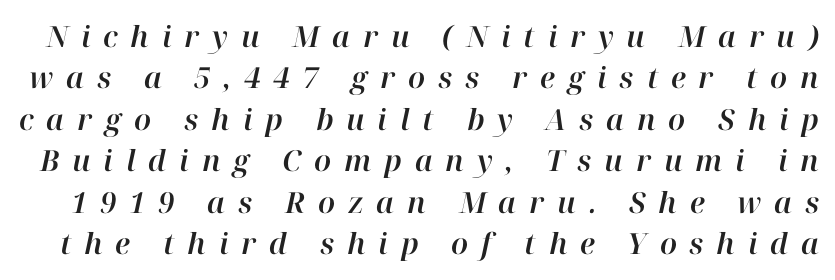
The image shows 29 px text type, italic (leaning right); set normal line spacing (1.43x), unusually wide letter spacing (+0.44 em), not underlined; high stroke contrast and a medium x-height.
